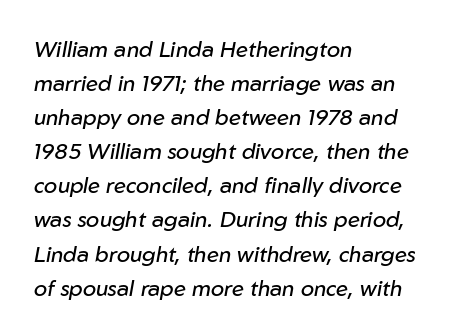
The image shows 22 px text type, italic (leaning right); set left-aligned, normal line spacing (1.55x), normal letter spacing, not underlined.
